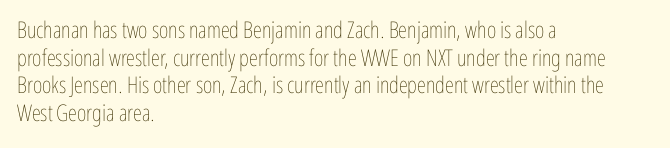
The image shows 23 px text type, upright; set left-aligned, line spacing 1.2x, normal letter spacing, not underlined.
